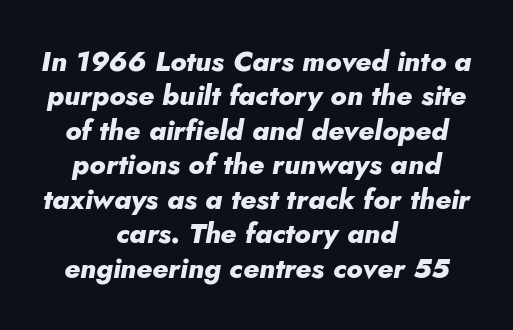
{"italic": "yes", "lean": "right", "slant_degrees": 10, "bold": "yes", "weight": "heavy", "width": "normal", "stroke_contrast": "low", "x_height": "small", "monospaced": "no", "underline": "no", "align": "center", "line_spacing_ratio": 1.23, "letter_spacing": "normal", "letter_spacing_em": 0.0, "glyph_px": 28}
